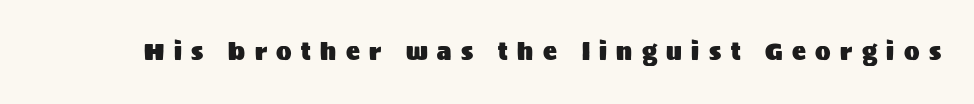
The words here are not underlined. Here the glyphs are tracked loosely, breaking word shapes into spaced letters. Italic: no, the glyphs are upright roman.
